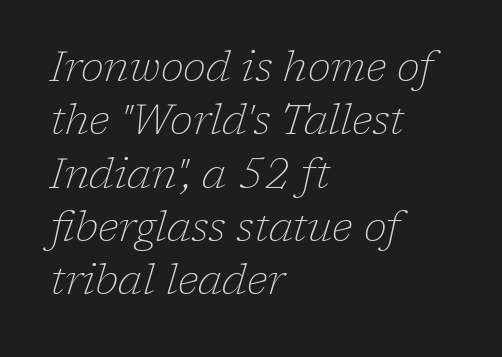
The passage shown is not bold in any degree. The rendering anchors every line to the left-hand side. Caption: standard tracking, unaltered. You could not count columns in this text — the font is proportionally spaced. Bare-footed words on every line. The lettering tilts uniformly, giving the passage an italic look.
